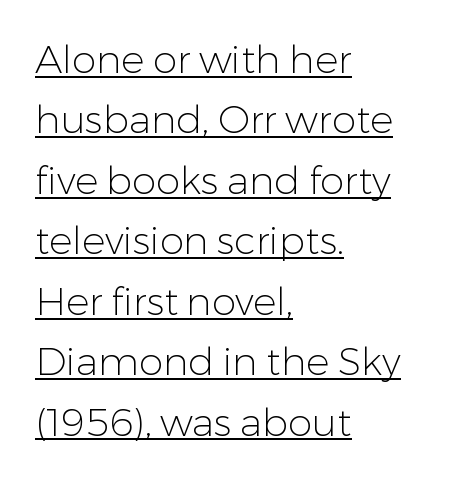
The image shows 39 px light sans-serif type, upright; set left-aligned, normal line spacing (1.55x), normal letter spacing, underlined; low stroke contrast and a medium x-height.
